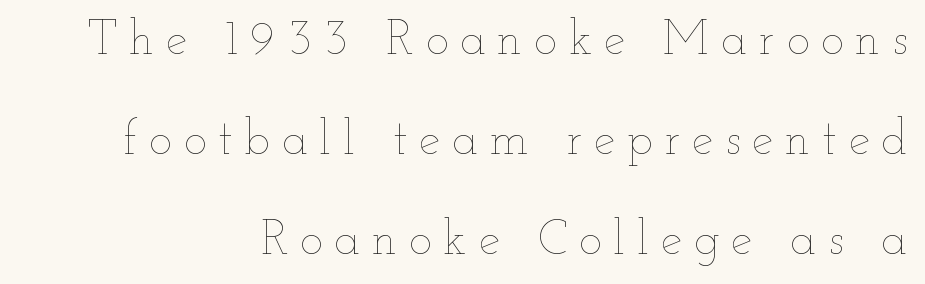
The image shows 48 px thin, wide type, upright; set right-aligned, loose line spacing (2.08x), unusually wide letter spacing (+0.25 em), not underlined; low stroke contrast and a small x-height.
